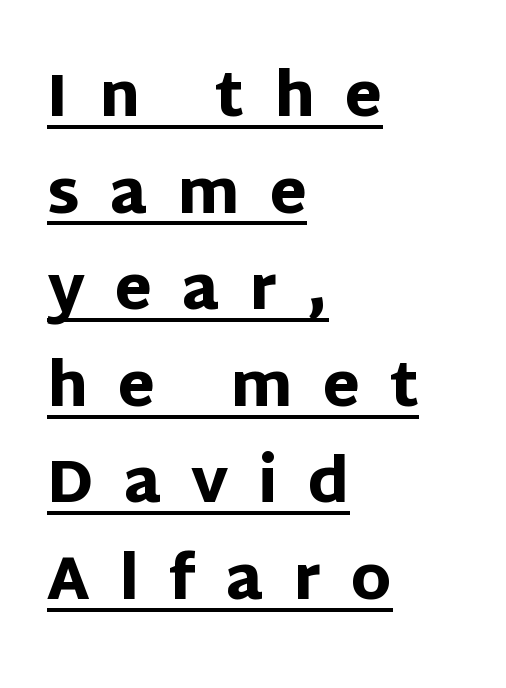
Unlike italic type, these characters show no tilt at all. This is sans-serif lettering, the kind often seen on screens and signage. These lines are rendered in a variable-pitch font. You can see a thin bar hugging the bottom of the glyphs. All the whitespace from short lines collects on the right. Substantial extra tracking has been applied to these lines.
